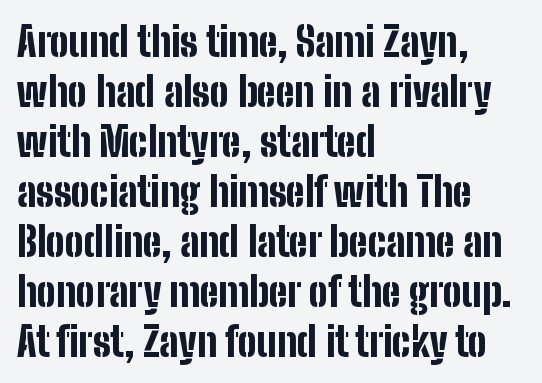
Q: Is the text bold? A: Yes.
Q: Is the text italic (slanted)? A: No, it is upright.
Q: Is the typeface a serif or a sans-serif typeface? A: Sans-serif.
Q: Is the text underlined? A: No.
Q: How is the paragraph aligned? A: Left-aligned.
Q: Is the spacing between letters normal or unusually wide? A: Normal.
Q: Is the spacing between lines tight, normal or loose? A: Normal.
Q: Width (condensed, normal, or wide)? A: Condensed.
Q: Stroke contrast? A: Low.
Q: x-height? A: Medium.
Q: Monospaced? A: No.
